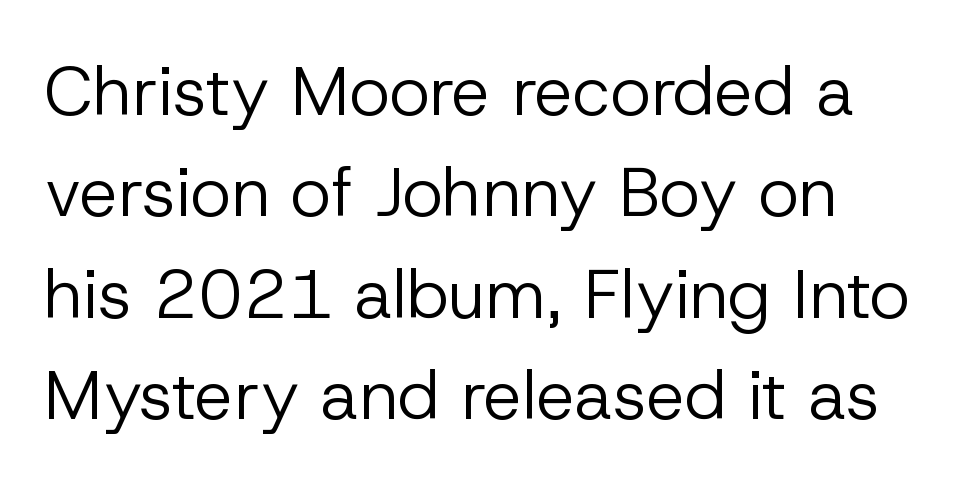
Q: Is the text bold? A: No.
Q: Is the text italic (slanted)? A: No, it is upright.
Q: Is the typeface a serif or a sans-serif typeface? A: Sans-serif.
Q: Is the text underlined? A: No.
Q: Is the spacing between letters normal or unusually wide? A: Normal.
Q: Is the spacing between lines tight, normal or loose? A: Normal.
Q: Width (condensed, normal, or wide)? A: Normal.
Q: Stroke contrast? A: Low.
Q: x-height? A: Medium.
Q: Monospaced? A: No.
